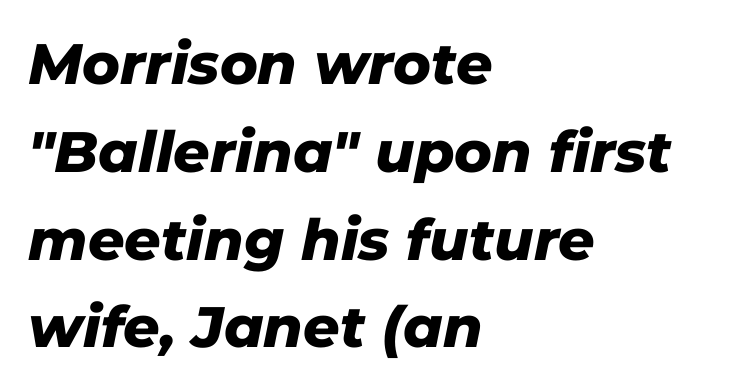
The image shows 57 px heavy type, italic (leaning right); set left-aligned, normal line spacing (1.54x), normal letter spacing, not underlined; low stroke contrast and a medium x-height.
